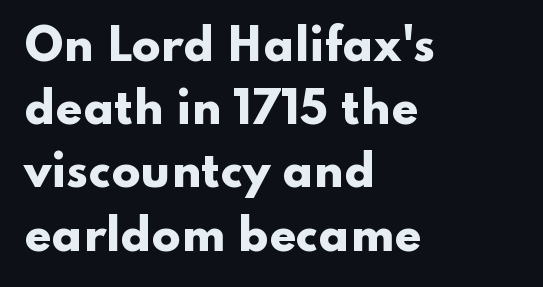
Each glyph is drawn with heavy, bold strokes. This rendering features lettering with no underline. The type sits square on the baseline with zero lean. The letters carry no serifs — their stems end cleanly without finishing strokes. Each line starts at the same left margin while the right side varies. Students, observe: this is what conventionally led text looks like.
